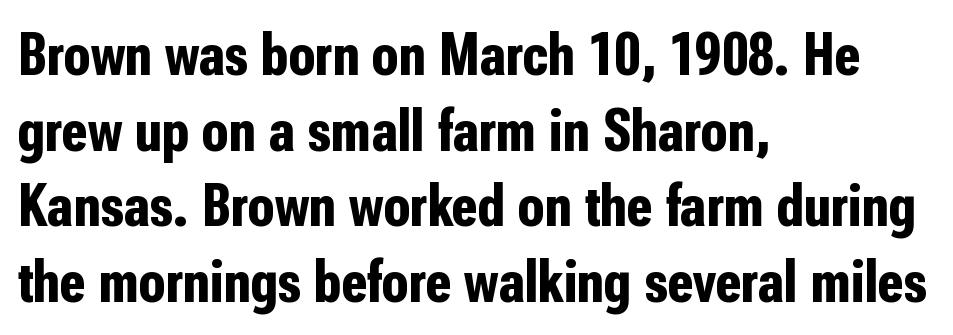
Q: Is the text bold? A: Yes.
Q: Is the text italic (slanted)? A: No, it is upright.
Q: Is the typeface a serif or a sans-serif typeface? A: Sans-serif.
Q: Is the text underlined? A: No.
Q: How is the paragraph aligned? A: Left-aligned.
Q: Is the spacing between letters normal or unusually wide? A: Normal.
Q: Width (condensed, normal, or wide)? A: Condensed.
Q: Stroke contrast? A: Low.
Q: x-height? A: Medium.
Q: Monospaced? A: No.
